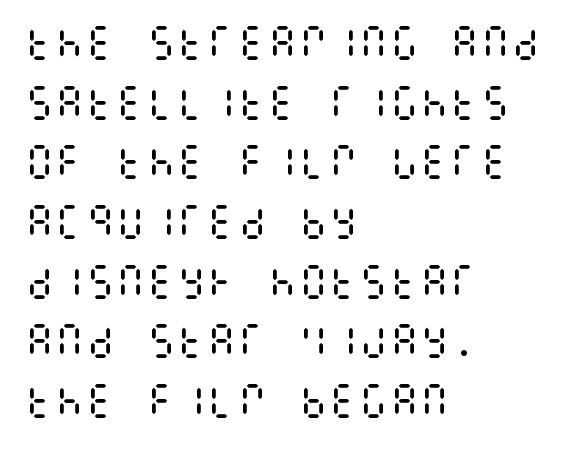
The image shows 38 px regular-weight, condensed type, upright; set left-aligned, normal line spacing (1.57x), normal letter spacing, not underlined; medium stroke contrast and a large x-height.
